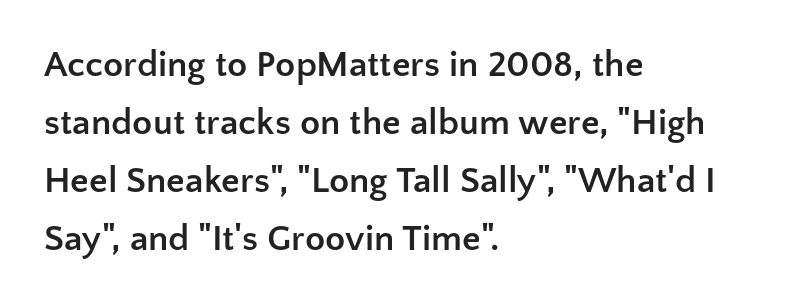
The axis of the letterforms is exactly vertical. This sample keeps an unexceptional amount of space between lines. Varying glyph widths throughout — classic text-font behaviour. The glyphs are unaccompanied by any horizontal stroke below them. Each word holds together tightly as a unit, with standard inter-letter gaps.
